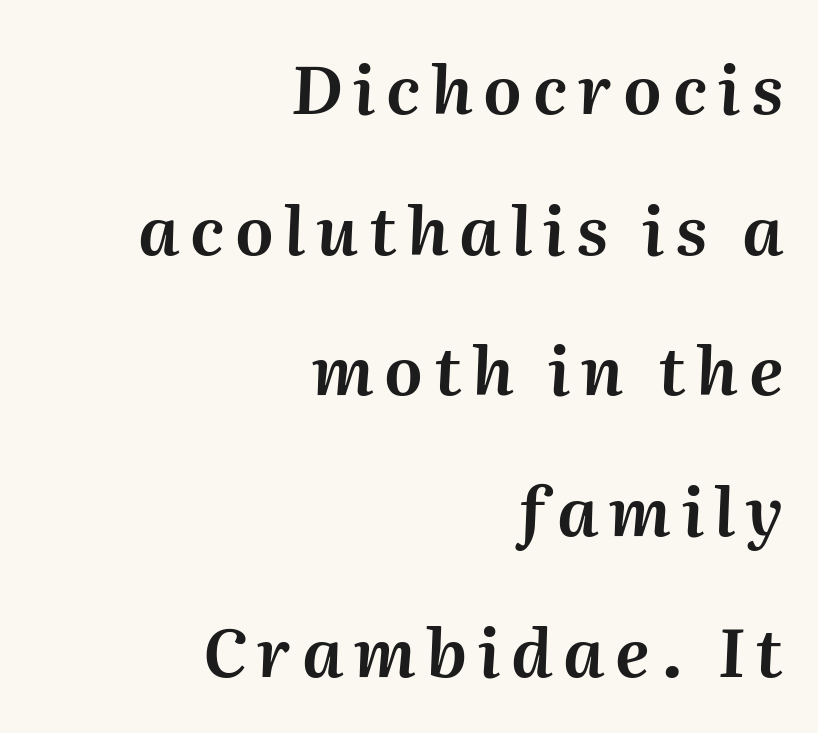
Q: Is the text italic (slanted)? A: Yes, it leans right by about 2 degrees.
Q: Is the text underlined? A: No.
Q: How is the paragraph aligned? A: Right-aligned.
Q: Is the spacing between lines tight, normal or loose? A: Loose.
Q: Width (condensed, normal, or wide)? A: Normal.
Q: Stroke contrast? A: Medium.
Q: x-height? A: Medium.
Q: Monospaced? A: No.
